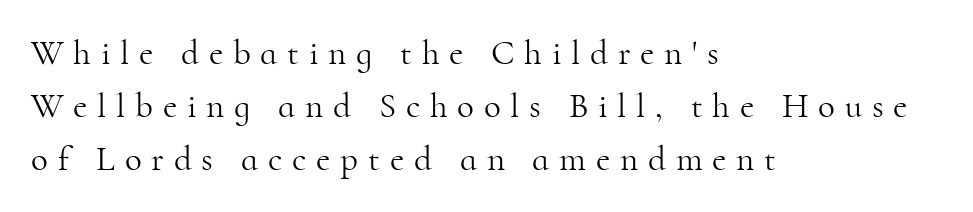
You could not count columns in this text — the font is proportionally spaced. Tracking here is generous; glyphs stand well apart from one another. This block has exactly the height ordinary leading produces. The face looks like a standard text weight, possibly lighter. Is this a sans? No — the strokes have serifs. The space directly below the letters is spotless.
